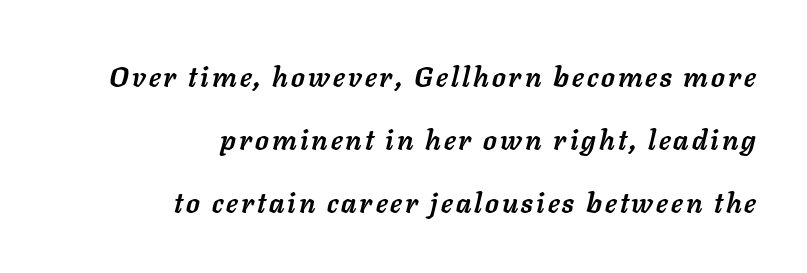
The image shows 28 px semibold type, italic (leaning right); set right-aligned, loose line spacing (2.25x), not underlined; low stroke contrast and a medium x-height.
